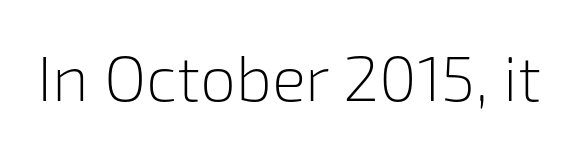
The image shows 64 px light sans-serif type, upright; set normal letter spacing, not underlined; low stroke contrast and a medium x-height.
